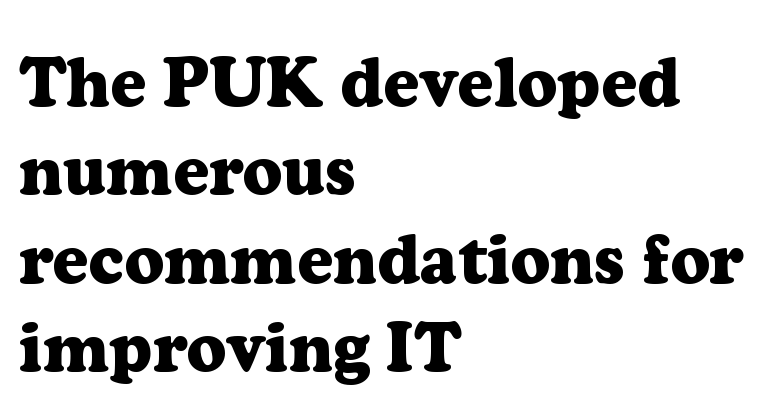
The image shows 69 px heavy serif type, upright; set left-aligned, normal line spacing (1.28x), normal letter spacing, not underlined; low stroke contrast and a medium x-height.
